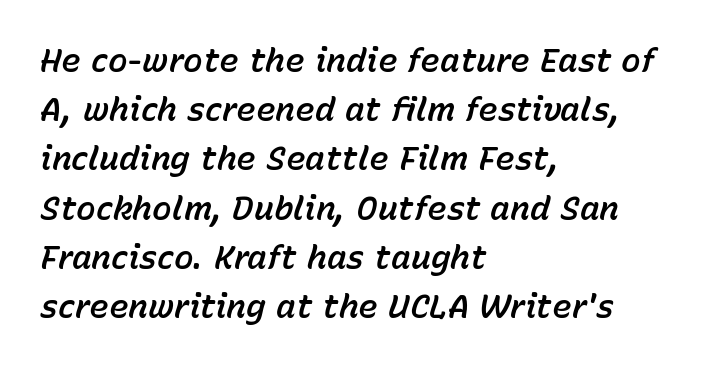
{"italic": "yes", "lean": "right", "slant_degrees": 15, "width": "normal", "stroke_contrast": "low", "x_height": "medium", "monospaced": "no", "underline": "no", "align": "left", "line_spacing": "normal", "line_spacing_ratio": 1.49, "letter_spacing": "normal", "letter_spacing_em": 0.0, "glyph_px": 33}
